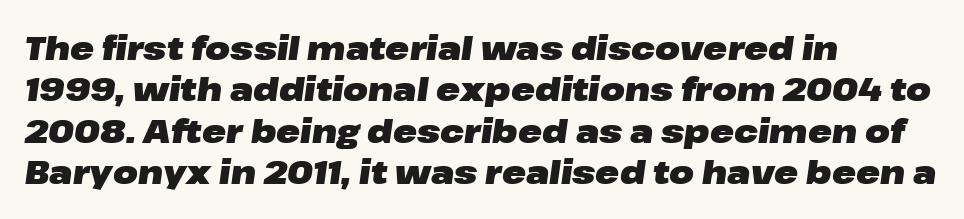
Q: Is the text bold? A: Yes.
Q: Is the text italic (slanted)? A: Yes, it leans right by about 8 degrees.
Q: Is the text underlined? A: No.
Q: How is the paragraph aligned? A: Left-aligned.
Q: Is the spacing between letters normal or unusually wide? A: Normal.
Q: Is the spacing between lines tight, normal or loose? A: Normal.
Q: Width (condensed, normal, or wide)? A: Wide.
Q: Stroke contrast? A: Low.
Q: x-height? A: Medium.
Q: Monospaced? A: No.
